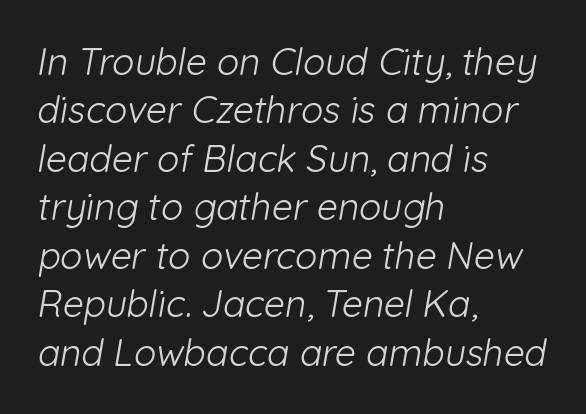
Q: Is the text bold? A: No.
Q: Is the typeface a serif or a sans-serif typeface? A: Sans-serif.
Q: Is the text underlined? A: No.
Q: How is the paragraph aligned? A: Left-aligned.
Q: Is the spacing between letters normal or unusually wide? A: Normal.
Q: Is the spacing between lines tight, normal or loose? A: Normal.
Q: Width (condensed, normal, or wide)? A: Normal.
Q: Stroke contrast? A: Low.
Q: x-height? A: Medium.
Q: Monospaced? A: No.
